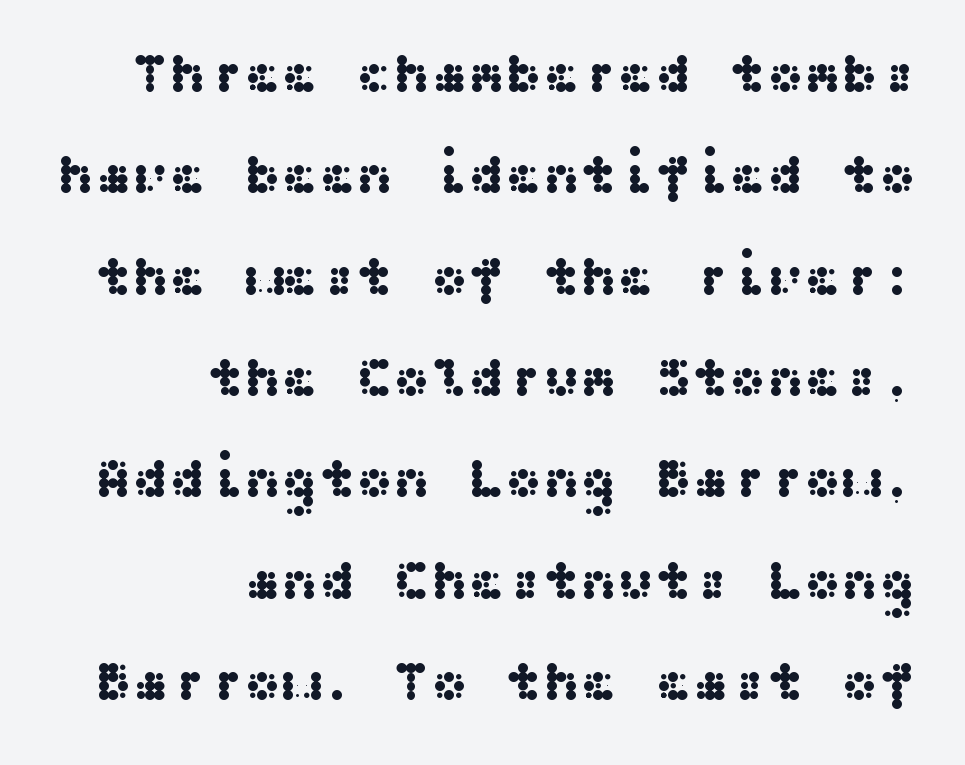
Q: Is the text italic (slanted)? A: No, it is upright.
Q: Is the typeface a serif or a sans-serif typeface? A: Sans-serif.
Q: Is the text underlined? A: No.
Q: How is the paragraph aligned? A: Right-aligned.
Q: Is the spacing between letters normal or unusually wide? A: Normal.
Q: Width (condensed, normal, or wide)? A: Wide.
Q: Stroke contrast? A: Medium.
Q: x-height? A: Medium.
